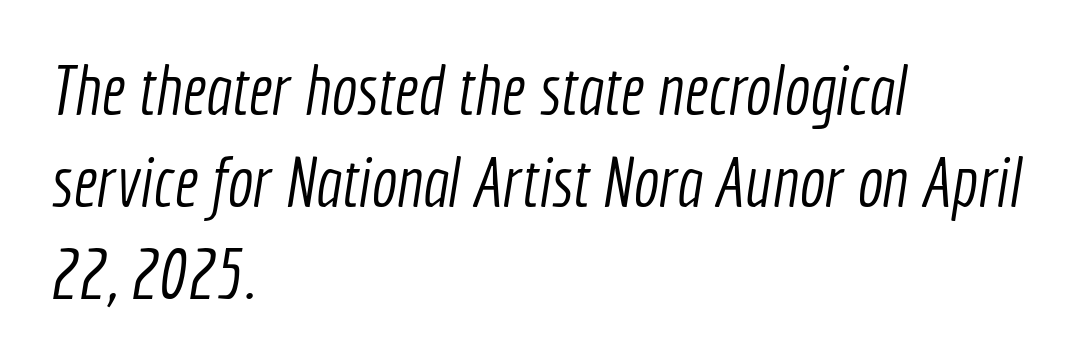
The image shows 69 px light, condensed sans-serif type; set left-aligned, normal line spacing (1.33x), normal letter spacing, not underlined; a medium x-height.
